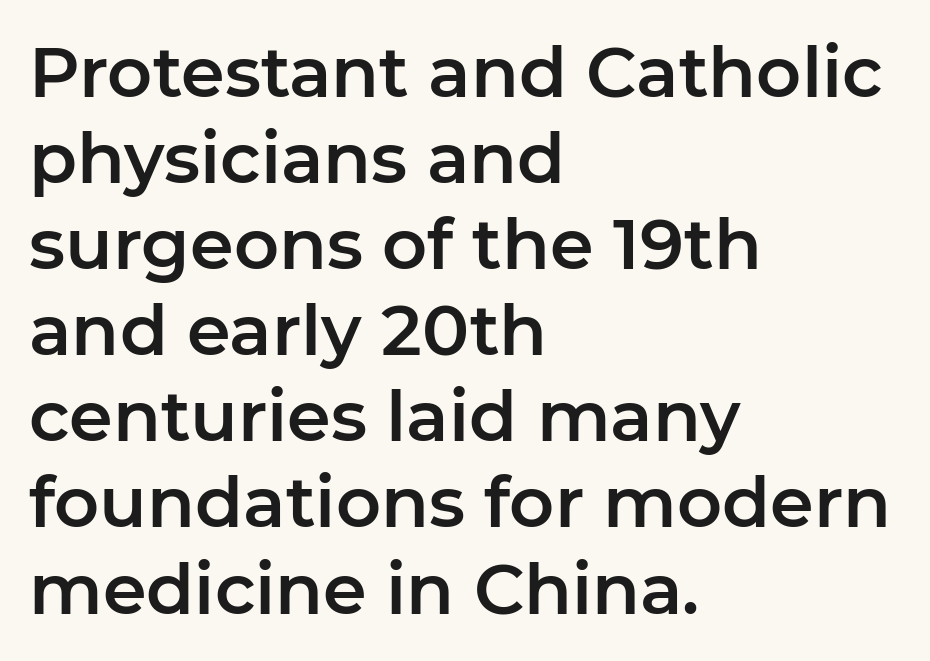
The image shows 70 px sans-serif type, upright; set left-aligned, line spacing 1.23x, normal letter spacing, not underlined; low stroke contrast and a medium x-height.
